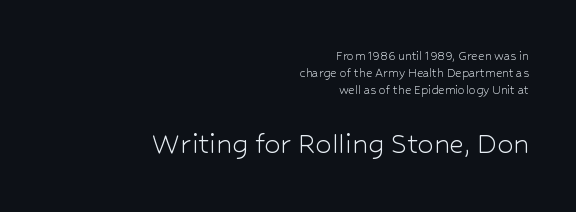
Q: Is the text bold? A: No.
Q: Is the text italic (slanted)? A: No, it is upright.
Q: Is the typeface a serif or a sans-serif typeface? A: Sans-serif.
Q: Is the text underlined? A: No.
Q: How is the paragraph aligned? A: Right-aligned.
Q: Is the spacing between letters normal or unusually wide? A: Normal.
Q: Which block of text is set in a larger size, the first (top) or the second (bottom)? A: The second (bottom) one.
Q: Width (condensed, normal, or wide)? A: Normal.
Q: Stroke contrast? A: Low.
Q: x-height? A: Medium.
Q: Monospaced? A: No.
